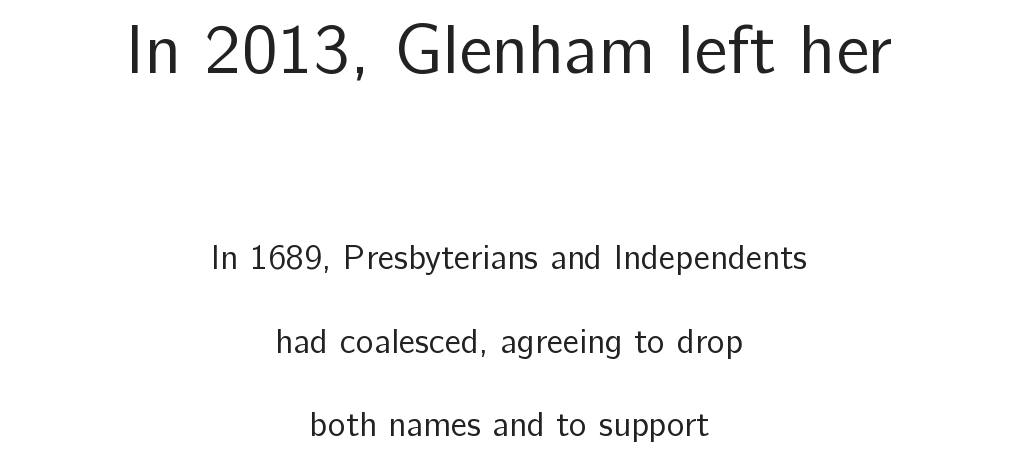
Q: Is the text bold? A: No.
Q: Is the text italic (slanted)? A: No, it is upright.
Q: Is the typeface a serif or a sans-serif typeface? A: Sans-serif.
Q: Is the text underlined? A: No.
Q: How is the paragraph aligned? A: Centered.
Q: Is the spacing between letters normal or unusually wide? A: Normal.
Q: Is the spacing between lines tight, normal or loose? A: Loose.
Q: Which block of text is set in a larger size, the first (top) or the second (bottom)? A: The first (top) one.
Q: Width (condensed, normal, or wide)? A: Normal.
Q: Stroke contrast? A: Low.
Q: x-height? A: Medium.
Q: Monospaced? A: No.
